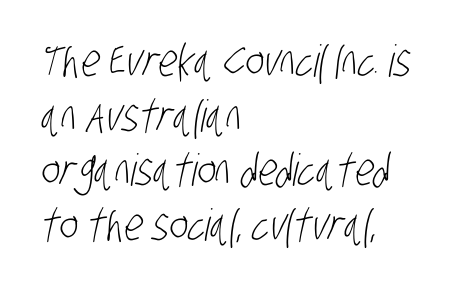
Is the type heavy? It reads as light-to-regular instead. Check where the strokes stop: nothing finishes them off — pure sans. The text block is weighted toward the left margin, trailing off unevenly rightward. Proportional: the letters do not fall into vertical columns. Beneath every word, the page is bare.
